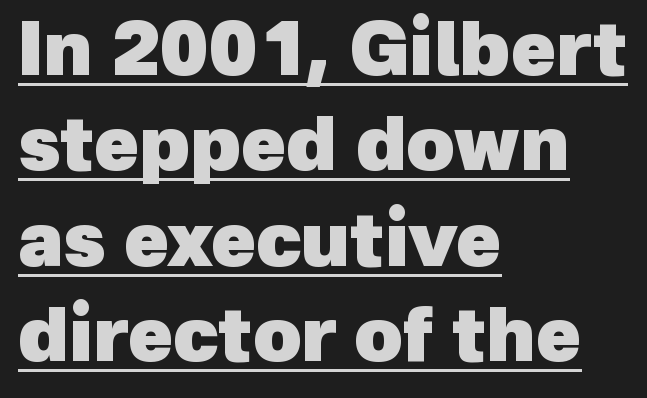
These lines are rendered in a variable-pitch font. Emphasis by weight is at full strength: bold. Observe the absence of serifs on each vertical stroke in this sample. The sample's only ornament is a line tracing under the words.
